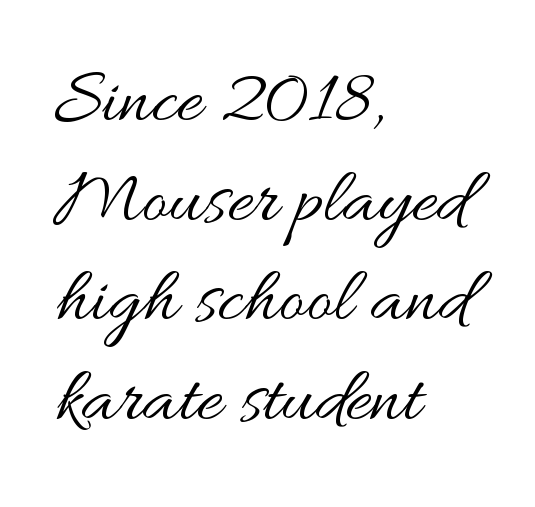
{"bold": "no", "weight": "regular", "width": "wide", "stroke_contrast": "medium", "x_height": "small", "monospaced": "no", "underline": "no", "align": "left", "line_spacing": "normal", "line_spacing_ratio": 1.26, "letter_spacing": "normal", "letter_spacing_em": 0.0, "glyph_px": 79}
